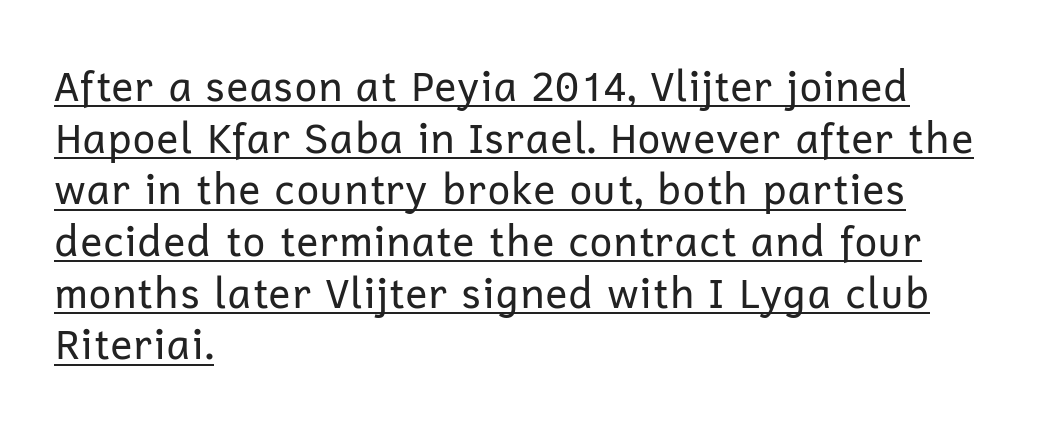
The image shows 41 px regular-weight sans-serif type, upright; set left-aligned, normal line spacing (1.26x), normal letter spacing, underlined; low stroke contrast and a medium x-height.
